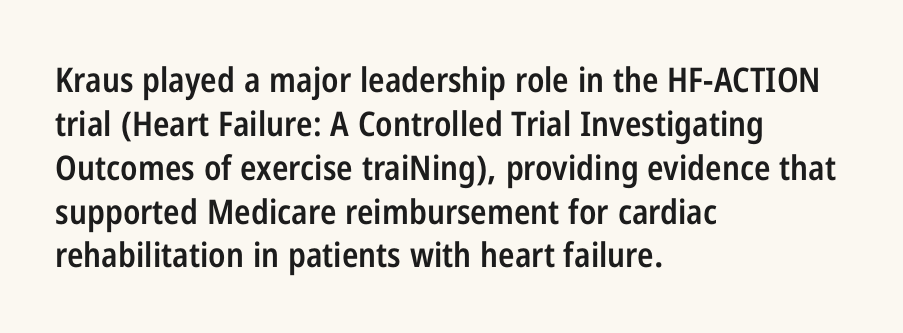
The image shows 34 px semibold, condensed sans-serif type, upright; set left-aligned, normal line spacing (1.29x), normal letter spacing, not underlined; low stroke contrast and a medium x-height.
